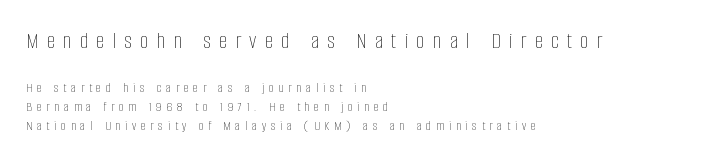
{"italic": "no", "bold": "no", "underline": "no", "align": "left", "line_spacing": "normal", "line_spacing_ratio": 1.39, "letter_spacing": "wide", "letter_spacing_em": 0.34, "larger_block": "first", "size_ratio": 1.71, "glyph_px": 24}
